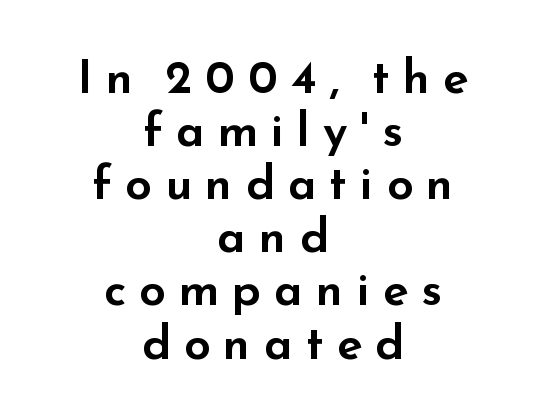
{"serif": "no", "italic": "no", "width": "wide", "stroke_contrast": "low", "x_height": "small", "monospaced": "no", "underline": "no", "align": "center", "line_spacing": "tight", "line_spacing_ratio": 1.13, "letter_spacing": "wide", "letter_spacing_em": 0.28, "glyph_px": 47}
